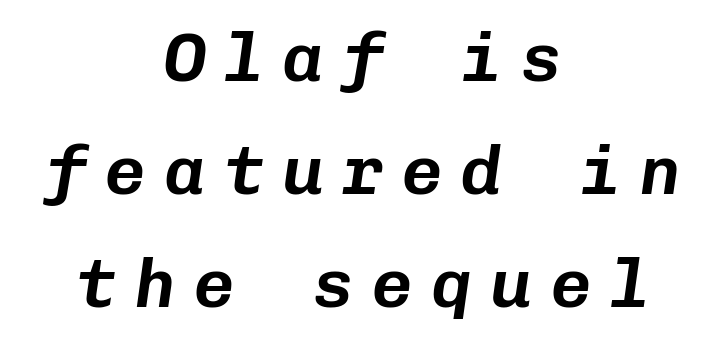
Q: Is the text italic (slanted)? A: Yes, it leans right by about 8 degrees.
Q: Is the text underlined? A: No.
Q: How is the paragraph aligned? A: Centered.
Q: Is the spacing between letters normal or unusually wide? A: Unusually wide.
Q: Is the spacing between lines tight, normal or loose? A: Normal.
Q: Width (condensed, normal, or wide)? A: Normal.
Q: Stroke contrast? A: Low.
Q: x-height? A: Medium.
Q: Monospaced? A: Yes.
